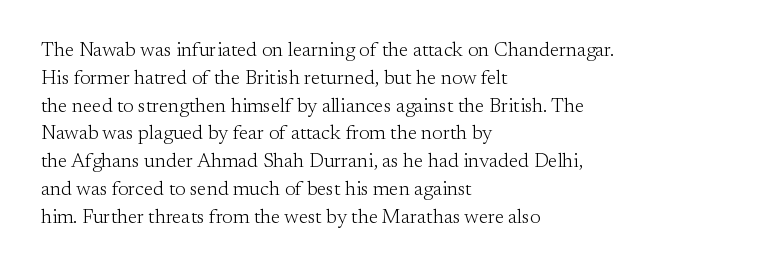
The image shows 20 px text type, upright; set left-aligned, normal line spacing (1.39x), normal letter spacing, not underlined.
